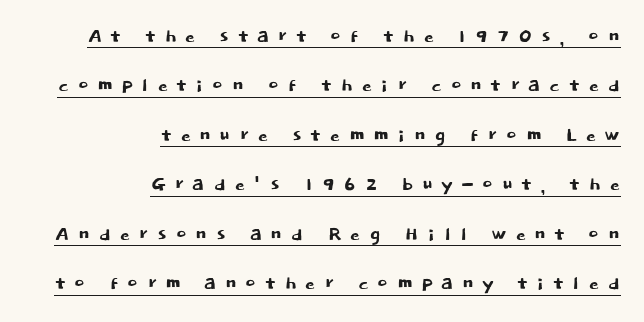
The image shows 25 px text type, upright; set right-aligned, loose line spacing (1.98x), unusually wide letter spacing (+0.33 em), underlined.
